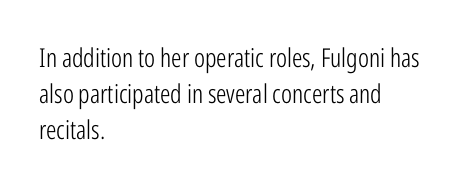
The characters are drawn with everyday or finer stroke widths. Line beginnings align vertically; line endings do not. Rule under the text: the space is simply empty. Words appear dense and cohesive because spacing is normal. Whoever set this chose a conventional vertical rhythm. Rendered with straight, roman letterforms.
